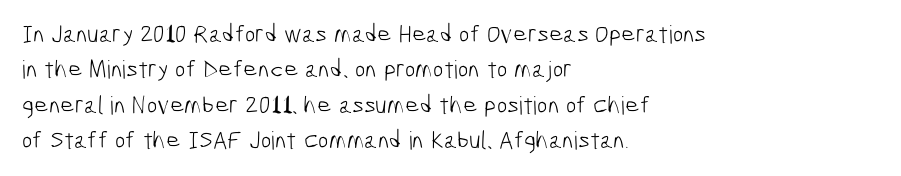
The image shows 25 px text type; set left-aligned, normal line spacing (1.42x), normal letter spacing, not underlined.
